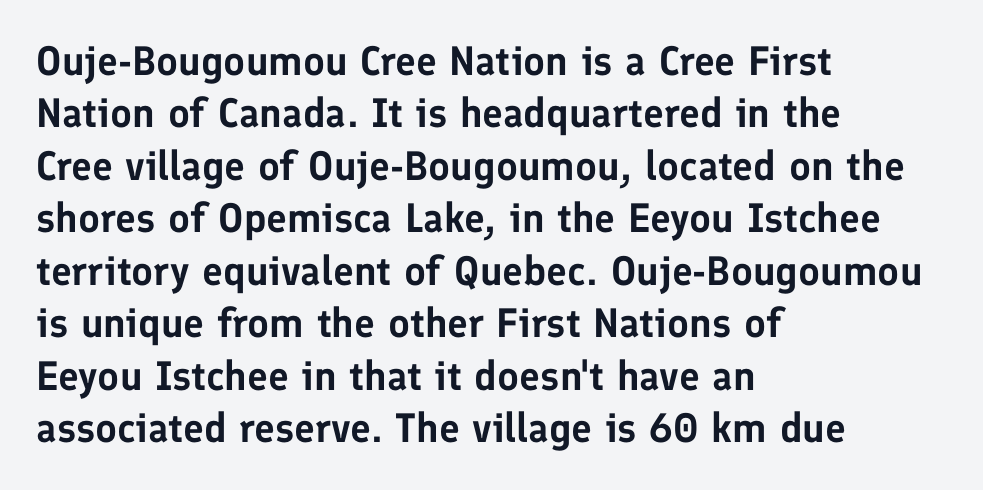
Q: Is the text italic (slanted)? A: No, it is upright.
Q: Is the typeface a serif or a sans-serif typeface? A: Sans-serif.
Q: Is the text underlined? A: No.
Q: How is the paragraph aligned? A: Left-aligned.
Q: Is the spacing between letters normal or unusually wide? A: Normal.
Q: Is the spacing between lines tight, normal or loose? A: Normal.
Q: Width (condensed, normal, or wide)? A: Normal.
Q: Stroke contrast? A: Low.
Q: x-height? A: Medium.
Q: Monospaced? A: No.
